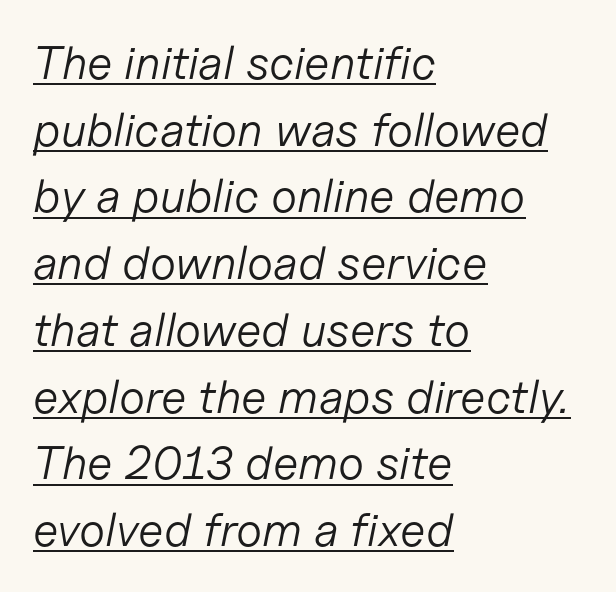
The image shows 47 px light type, italic (leaning right); set left-aligned, normal line spacing (1.42x), normal letter spacing, underlined; low stroke contrast and a medium x-height.
